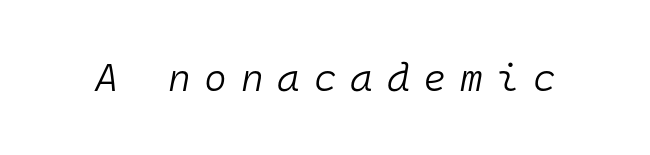
{"italic": "yes", "lean": "right", "slant_degrees": 10, "bold": "no", "weight": "light", "width": "normal", "stroke_contrast": "low", "x_height": "medium", "monospaced": "yes", "underline": "no", "letter_spacing": "wide", "letter_spacing_em": 0.35, "glyph_px": 39}
